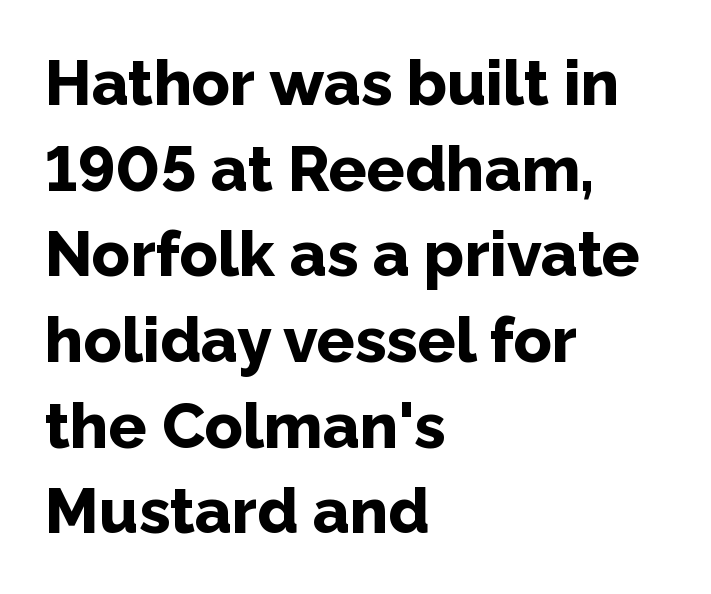
Q: Is the text bold? A: Yes.
Q: Is the text italic (slanted)? A: No, it is upright.
Q: Is the typeface a serif or a sans-serif typeface? A: Sans-serif.
Q: Is the text underlined? A: No.
Q: How is the paragraph aligned? A: Left-aligned.
Q: Is the spacing between letters normal or unusually wide? A: Normal.
Q: Is the spacing between lines tight, normal or loose? A: Normal.
Q: Width (condensed, normal, or wide)? A: Normal.
Q: Stroke contrast? A: Low.
Q: x-height? A: Medium.
Q: Monospaced? A: No.
